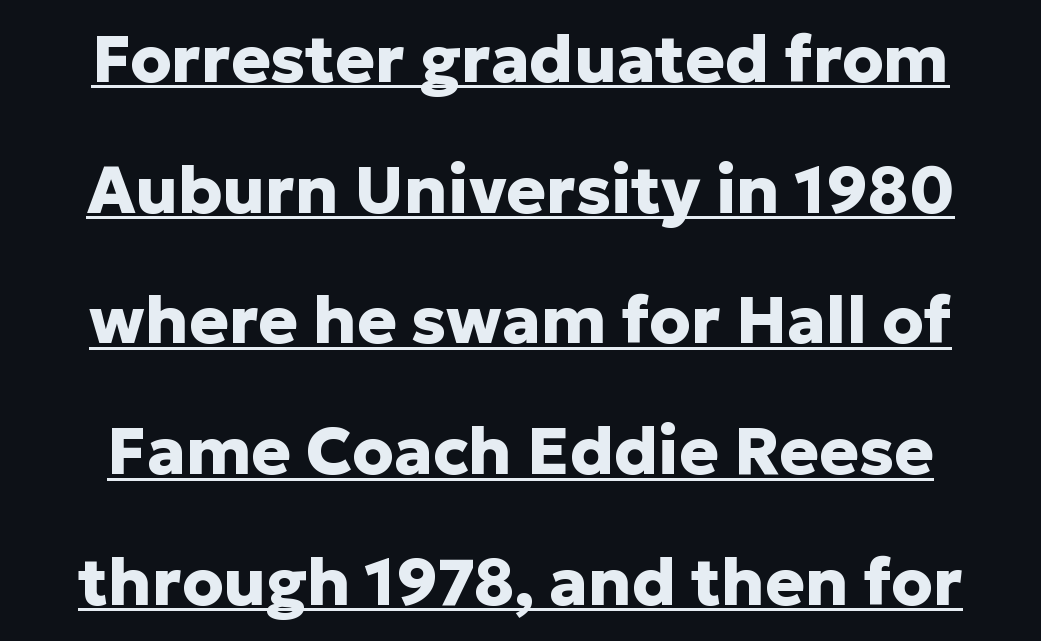
The image shows 66 px heavy sans-serif type, upright; set loose line spacing (1.98x), normal letter spacing, underlined; low stroke contrast and a medium x-height.
